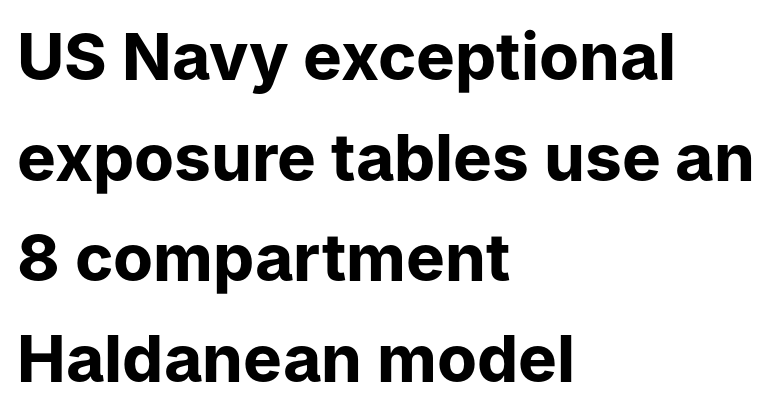
{"serif": "no", "italic": "no", "bold": "yes", "weight": "bold", "width": "normal", "stroke_contrast": "low", "x_height": "medium", "monospaced": "no", "underline": "no", "align": "left", "line_spacing": "normal", "line_spacing_ratio": 1.55, "letter_spacing": "normal", "letter_spacing_em": 0.0, "glyph_px": 65}
